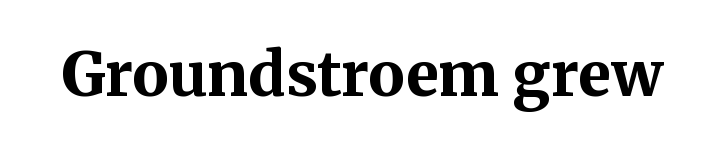
Q: Is the text bold? A: Yes.
Q: Is the text italic (slanted)? A: No, it is upright.
Q: Is the typeface a serif or a sans-serif typeface? A: Serif.
Q: Is the text underlined? A: No.
Q: Is the spacing between letters normal or unusually wide? A: Normal.
Q: Width (condensed, normal, or wide)? A: Normal.
Q: Stroke contrast? A: Medium.
Q: x-height? A: Medium.
Q: Monospaced? A: No.
